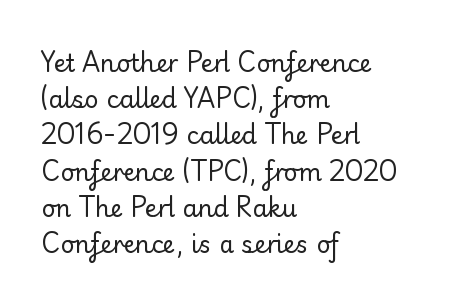
Q: Is the text bold? A: No.
Q: Is the text italic (slanted)? A: No, it is upright.
Q: Is the text underlined? A: No.
Q: How is the paragraph aligned? A: Left-aligned.
Q: Is the spacing between letters normal or unusually wide? A: Normal.
Q: Is the spacing between lines tight, normal or loose? A: Normal.
